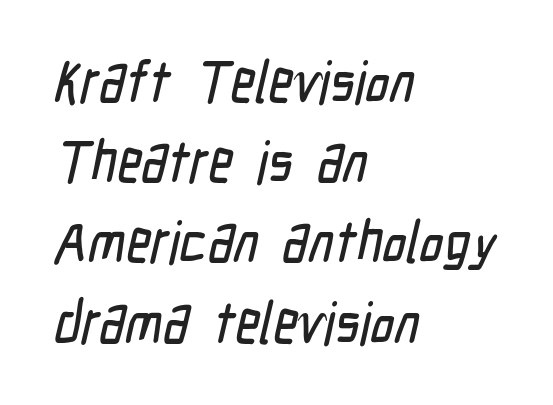
{"serif": "no", "width": "condensed", "stroke_contrast": "low", "x_height": "medium", "monospaced": "no", "underline": "no", "align": "left", "line_spacing": "normal", "line_spacing_ratio": 1.36, "letter_spacing": "normal", "letter_spacing_em": 0.0, "glyph_px": 59}
